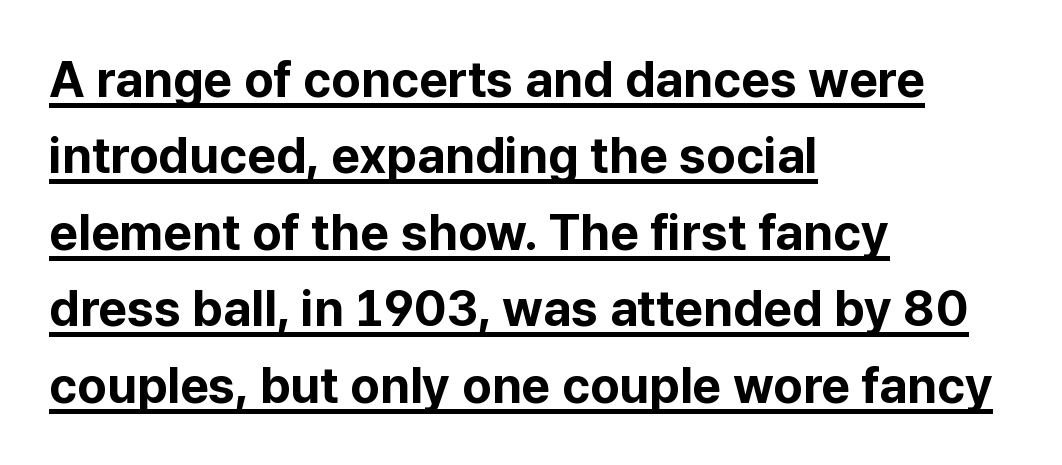
Q: Is the text bold? A: Yes.
Q: Is the text italic (slanted)? A: No, it is upright.
Q: Is the typeface a serif or a sans-serif typeface? A: Sans-serif.
Q: Is the text underlined? A: Yes.
Q: How is the paragraph aligned? A: Left-aligned.
Q: Is the spacing between letters normal or unusually wide? A: Normal.
Q: Is the spacing between lines tight, normal or loose? A: Normal.
Q: Width (condensed, normal, or wide)? A: Normal.
Q: Stroke contrast? A: Low.
Q: x-height? A: Medium.
Q: Monospaced? A: No.
